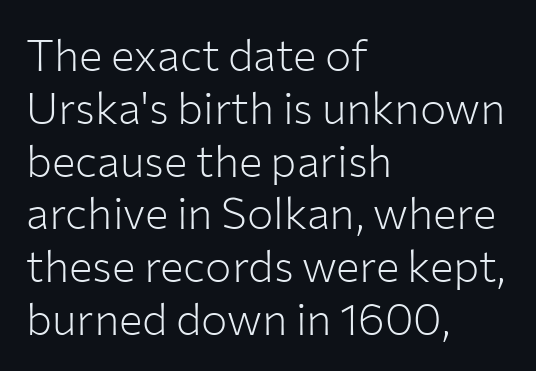
The image shows 44 px light sans-serif type, upright; set left-aligned, line spacing 1.2x, normal letter spacing, not underlined; low stroke contrast and a medium x-height.
